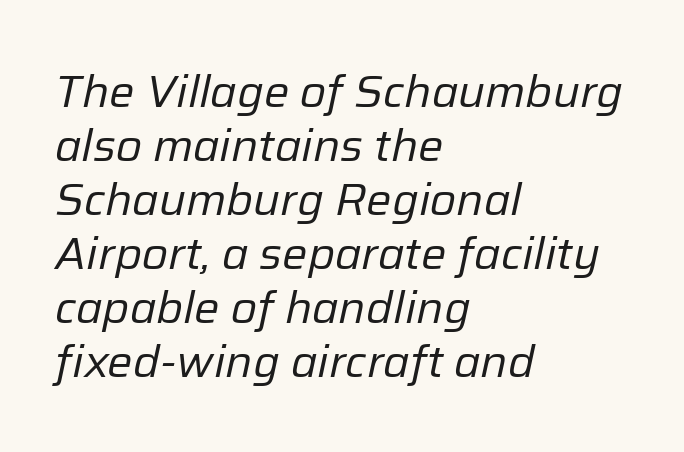
{"italic": "yes", "lean": "right", "slant_degrees": 12, "bold": "no", "weight": "regular", "width": "normal", "stroke_contrast": "low", "x_height": "medium", "monospaced": "no", "underline": "no", "align": "left", "line_spacing_ratio": 1.2, "letter_spacing": "normal", "letter_spacing_em": 0.0, "glyph_px": 45}
